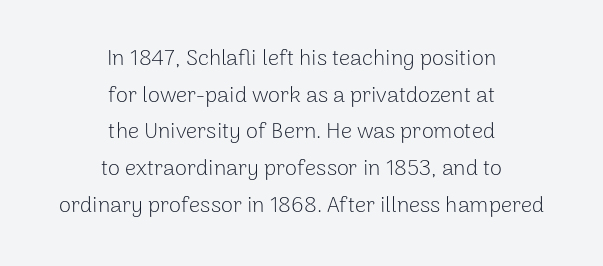
The image shows 22 px text type, upright; set centered, normal line spacing (1.67x), normal letter spacing, not underlined.
